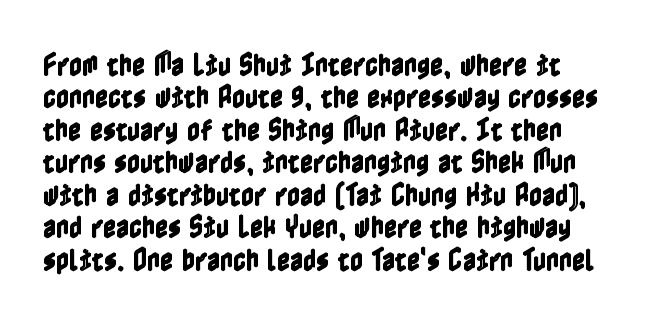
The image shows 25 px text type, upright; set normal line spacing (1.3x), normal letter spacing, not underlined.
